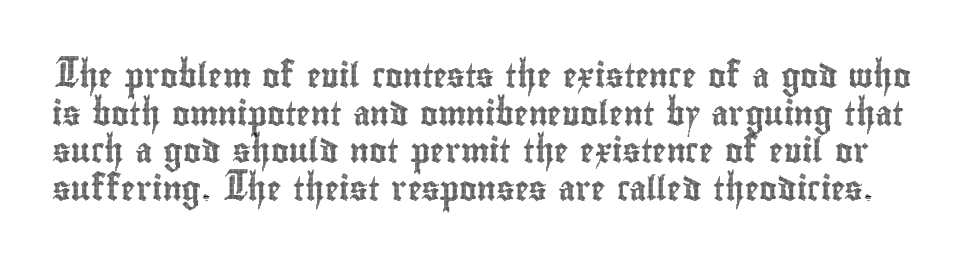
Q: Is the text italic (slanted)? A: No, it is upright.
Q: Is the text underlined? A: No.
Q: Is the spacing between letters normal or unusually wide? A: Normal.
Q: Is the spacing between lines tight, normal or loose? A: Normal.
